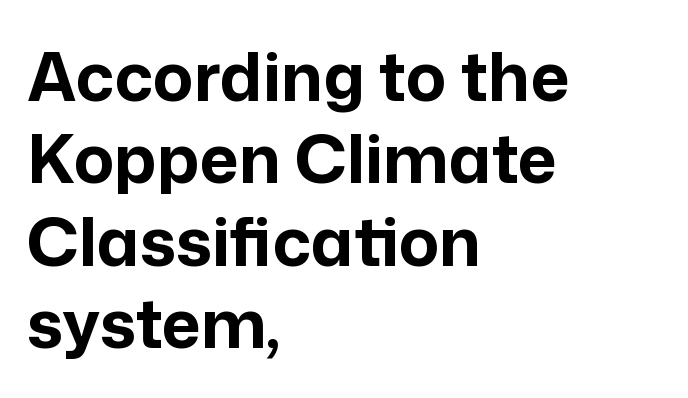
Q: Is the text bold? A: Yes.
Q: Is the text italic (slanted)? A: No, it is upright.
Q: Is the typeface a serif or a sans-serif typeface? A: Sans-serif.
Q: Is the text underlined? A: No.
Q: How is the paragraph aligned? A: Left-aligned.
Q: Is the spacing between letters normal or unusually wide? A: Normal.
Q: Width (condensed, normal, or wide)? A: Normal.
Q: Stroke contrast? A: Low.
Q: x-height? A: Medium.
Q: Monospaced? A: No.
